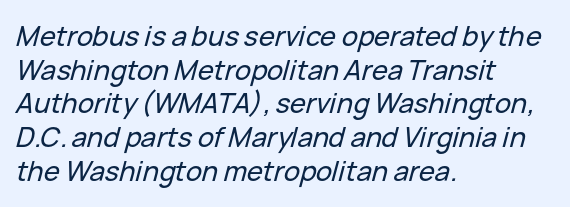
The image shows 27 px text type, italic (leaning right); set left-aligned, normal line spacing (1.25x), normal letter spacing, not underlined.
